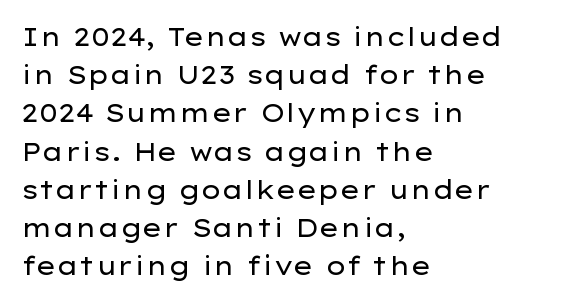
The glyphs are unaccompanied by any horizontal stroke below them. Posture: vertical. These lines keep a tight, regular rhythm from letter to letter. Interline gaps are of average width in this sample. The paragraph shown leans on its left margin.
